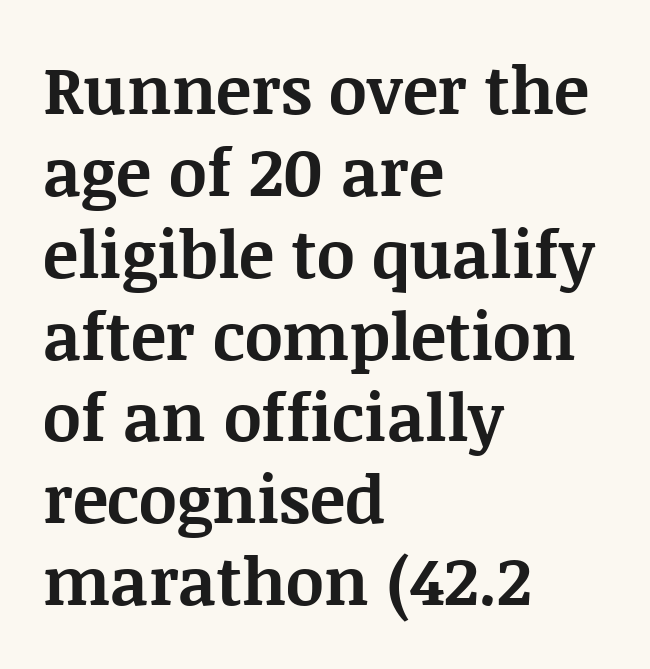
{"serif": "yes", "italic": "no", "bold": "yes", "weight": "bold", "width": "normal", "stroke_contrast": "medium", "x_height": "large", "monospaced": "no", "underline": "no", "align": "left", "line_spacing_ratio": 1.24, "letter_spacing": "normal", "letter_spacing_em": 0.0, "glyph_px": 66}
